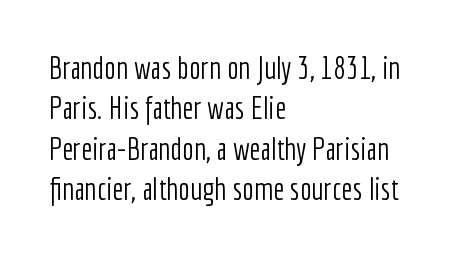
{"serif": "no", "italic": "no", "bold": "no", "weight": "light", "width": "condensed", "stroke_contrast": "low", "x_height": "medium", "monospaced": "no", "underline": "no", "align": "left", "line_spacing": "normal", "line_spacing_ratio": 1.3, "letter_spacing": "normal", "letter_spacing_em": 0.0, "glyph_px": 31}
